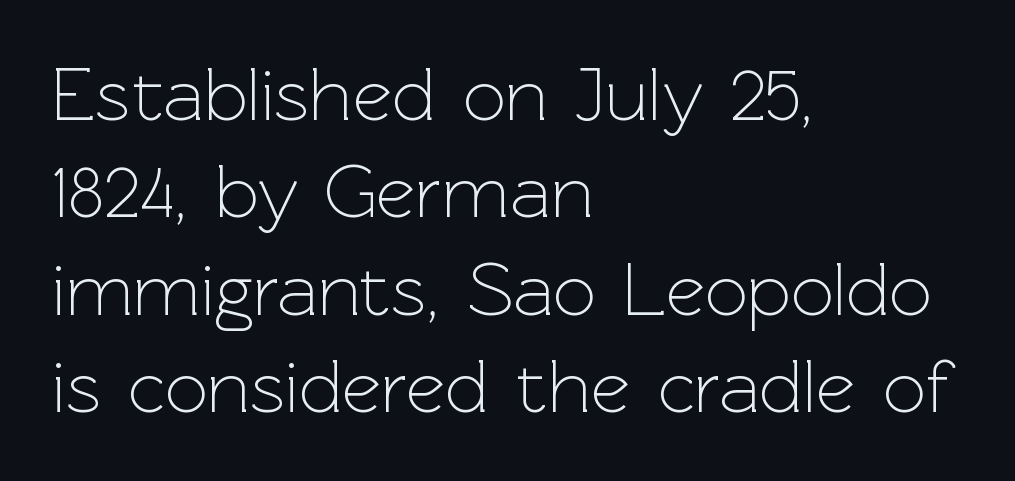
Anything drawn beneath the words? Only blank space. You can tell it's not italic because the verticals are truly vertical. Reading down the block, your eye returns to a fixed left position each line. Character widths vary here, with narrow letters taking less room than wide ones. Vertically, the passage feels balanced, rows spaced as you'd expect. Regarding serifs, this sample does without them.
